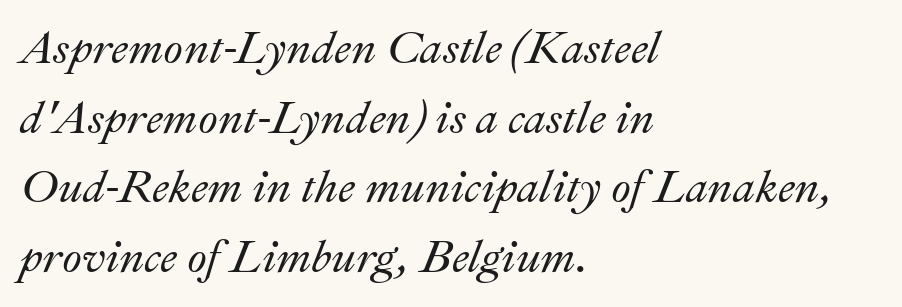
Spacing between characters is what you'd get straight out of the box. Plain, unruled lines of type. Leading: standard. Proportional: the letters do not fall into vertical columns.
